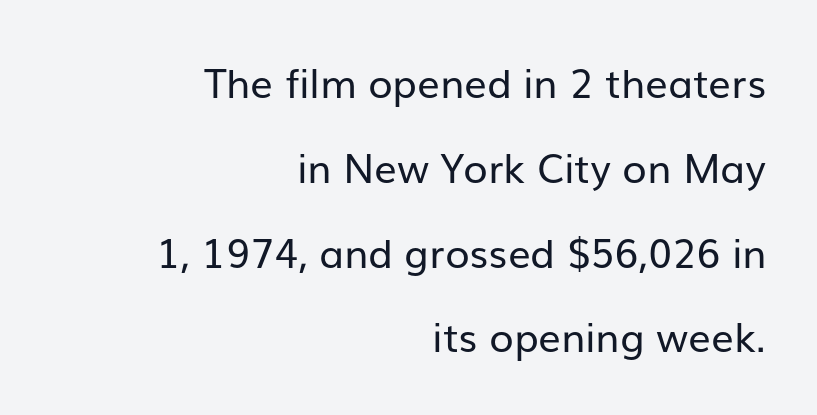
Q: Is the text bold? A: No.
Q: Is the text italic (slanted)? A: No, it is upright.
Q: Is the typeface a serif or a sans-serif typeface? A: Sans-serif.
Q: Is the text underlined? A: No.
Q: How is the paragraph aligned? A: Right-aligned.
Q: Is the spacing between letters normal or unusually wide? A: Normal.
Q: Is the spacing between lines tight, normal or loose? A: Loose.
Q: Width (condensed, normal, or wide)? A: Normal.
Q: Stroke contrast? A: Low.
Q: x-height? A: Medium.
Q: Monospaced? A: No.
